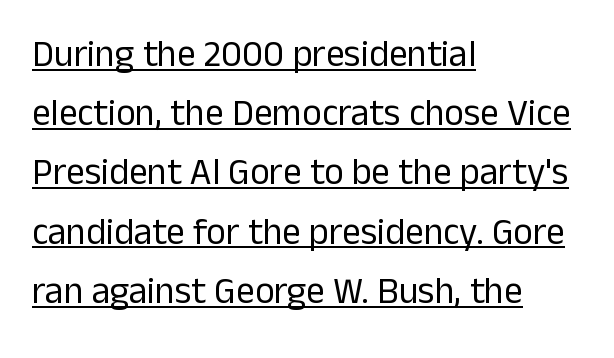
The image shows 37 px regular-weight sans-serif type, upright; set left-aligned, normal line spacing (1.6x), normal letter spacing, underlined; low stroke contrast and a medium x-height.
